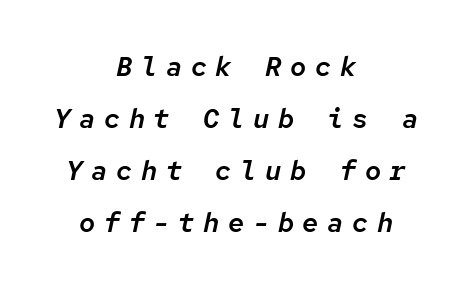
It's the slanting kind of type. Spacing between characters has been opened up far beyond the box default. Quick note: interline space is abundant. The zone under the glyphs is completely vacant. Typeset on center — no edge is straight.
